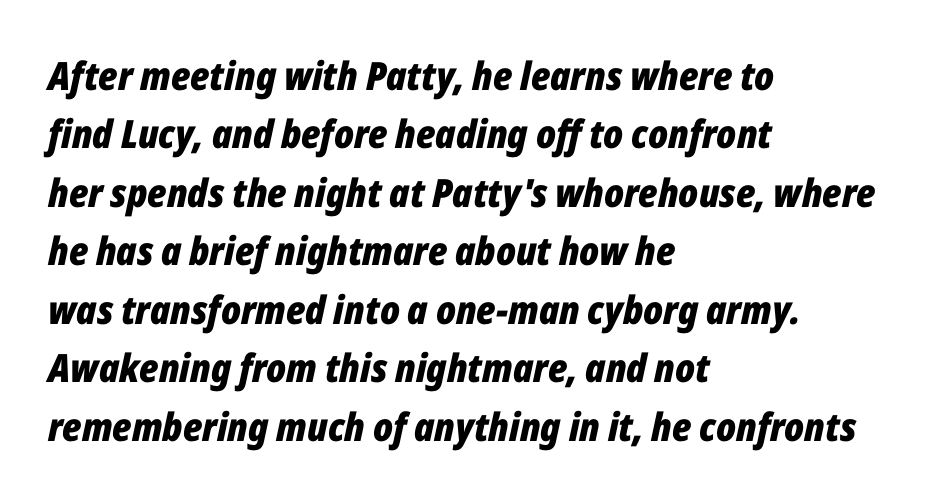
The passage shown is not underscored anywhere. Character widths vary here, with narrow letters taking less room than wide ones. Heavy-handed strokes throughout: this text is bold. All the whitespace from short lines collects on the right. Default kerning and tracking; the words read as compact shapes. Rendered with sloped, italic letterforms.
